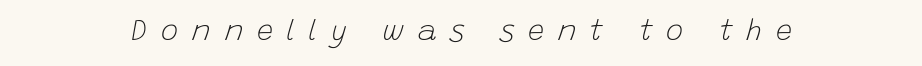
Q: Is the text bold? A: No.
Q: Is the text italic (slanted)? A: Yes, it leans right by about 15 degrees.
Q: Is the text underlined? A: No.
Q: How is the paragraph aligned? A: Centered.
Q: Is the spacing between letters normal or unusually wide? A: Unusually wide.
Q: Width (condensed, normal, or wide)? A: Normal.
Q: Stroke contrast? A: Low.
Q: x-height? A: Large.
Q: Monospaced? A: No.
